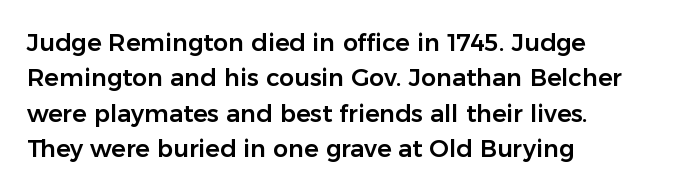
The passage shown stacks its lines at a standard gap. No extra tracking has been applied to these lines. Compared with a centered layout, this one pins lines to the left instead. The area under the type is left untouched. When letters stand straight like this, we call the style roman or upright.
